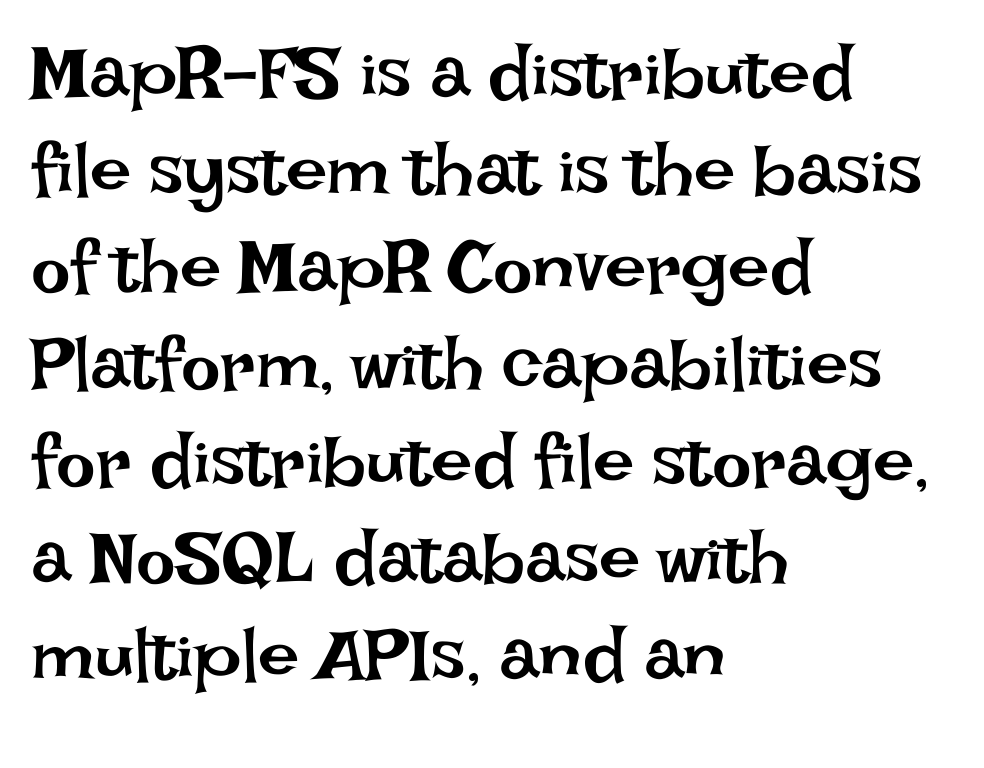
Q: Is the text bold? A: No.
Q: Is the text italic (slanted)? A: No, it is upright.
Q: Is the text underlined? A: No.
Q: How is the paragraph aligned? A: Left-aligned.
Q: Is the spacing between letters normal or unusually wide? A: Normal.
Q: Is the spacing between lines tight, normal or loose? A: Normal.
Q: Width (condensed, normal, or wide)? A: Normal.
Q: Stroke contrast? A: Low.
Q: x-height? A: Large.
Q: Monospaced? A: No.
